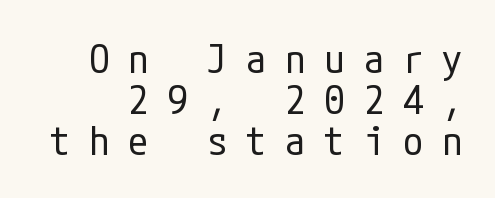
The image shows 40 px regular-weight, condensed sans-serif type, upright; set tight line spacing (1.02x), unusually wide letter spacing (+0.48 em), not underlined; low stroke contrast and a medium x-height.
